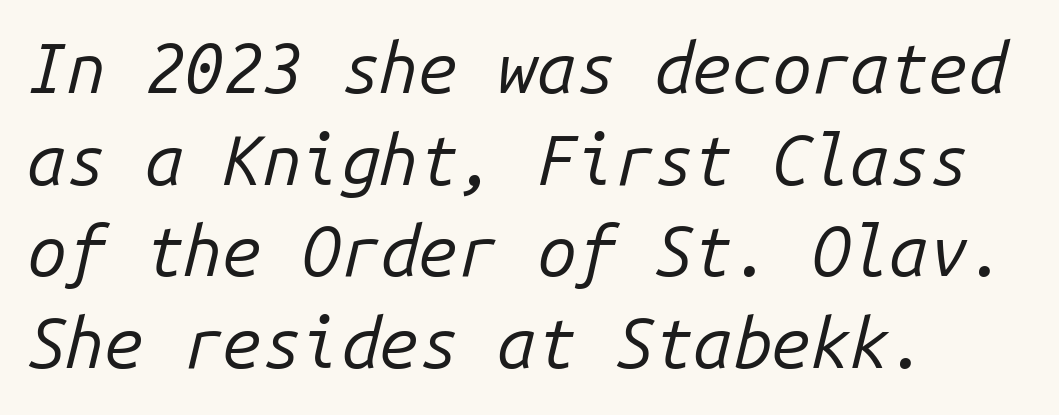
{"italic": "yes", "lean": "right", "slant_degrees": 14, "bold": "no", "weight": "regular", "width": "normal", "stroke_contrast": "low", "x_height": "medium", "monospaced": "yes", "underline": "no", "align": "left", "line_spacing": "normal", "line_spacing_ratio": 1.31, "letter_spacing": "normal", "letter_spacing_em": 0.0, "glyph_px": 70}
